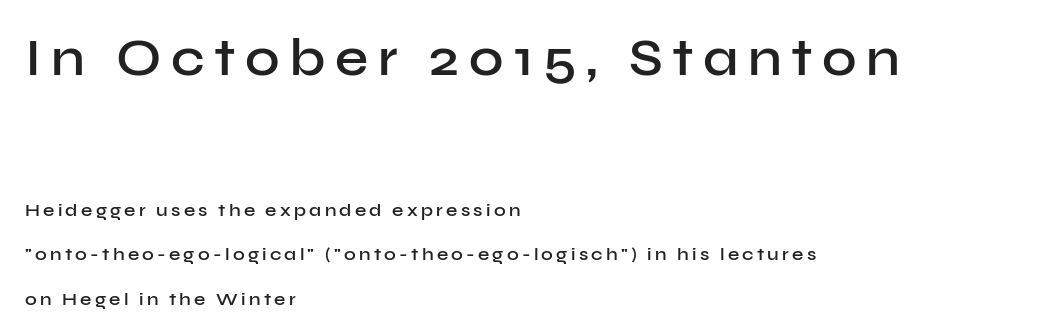
Is the type bold? Partly — it's a semibold, heavier than regular but not fully bold. Where is the straight margin? On the left. Underlining? Definitely not there. The face used here is proportionally spaced, like ordinary book or web type. Serif or sans? Sans — the stroke terminals are bare. Compared with typical paragraphs, the rows here are farther apart.
